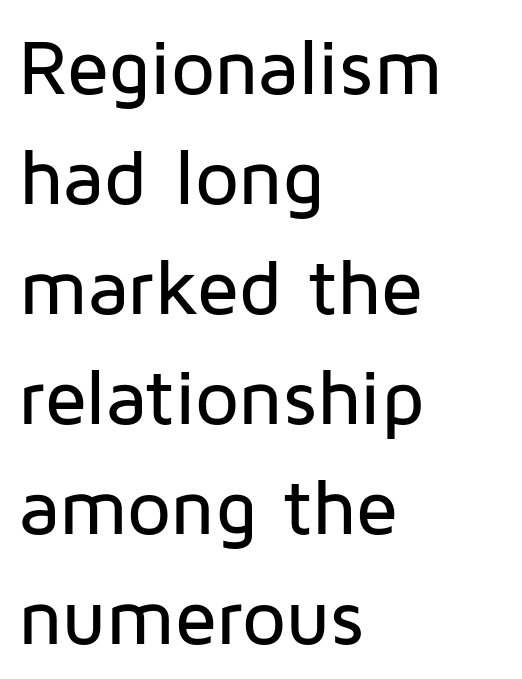
{"serif": "no", "italic": "no", "width": "normal", "stroke_contrast": "low", "x_height": "medium", "monospaced": "no", "underline": "no", "align": "left", "line_spacing": "normal", "line_spacing_ratio": 1.41, "letter_spacing": "normal", "letter_spacing_em": 0.0, "glyph_px": 78}
